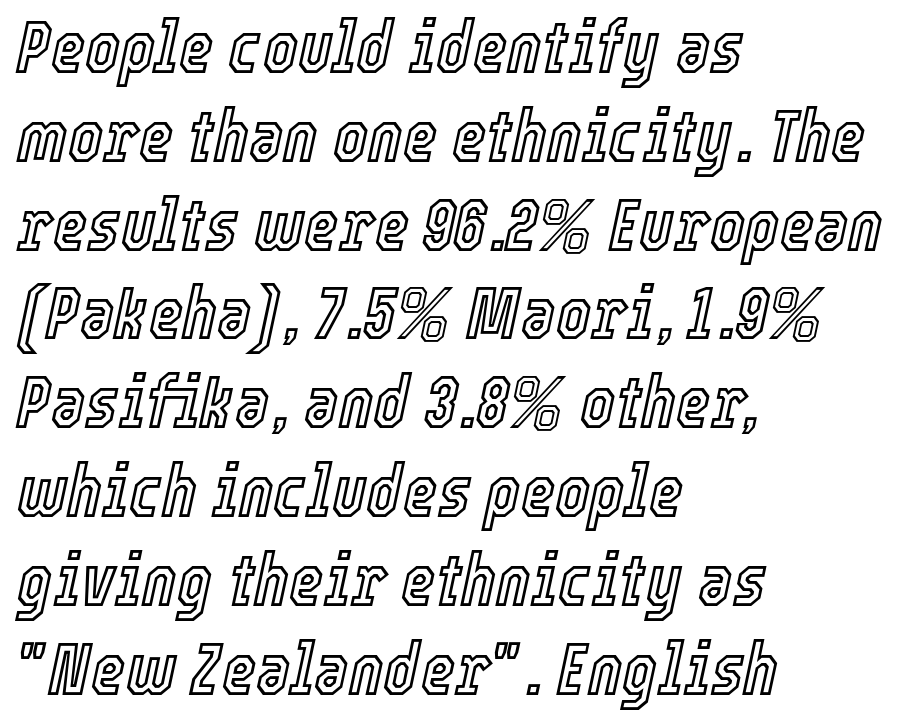
The image shows 74 px condensed type, italic (leaning right); set left-aligned, line spacing 1.2x, normal letter spacing, not underlined; a medium x-height.
